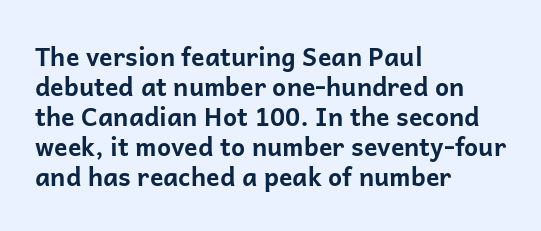
{"italic": "no", "bold": "yes", "underline": "no", "align": "left", "line_spacing_ratio": 1.2, "letter_spacing": "normal", "letter_spacing_em": 0.0, "glyph_px": 25}
